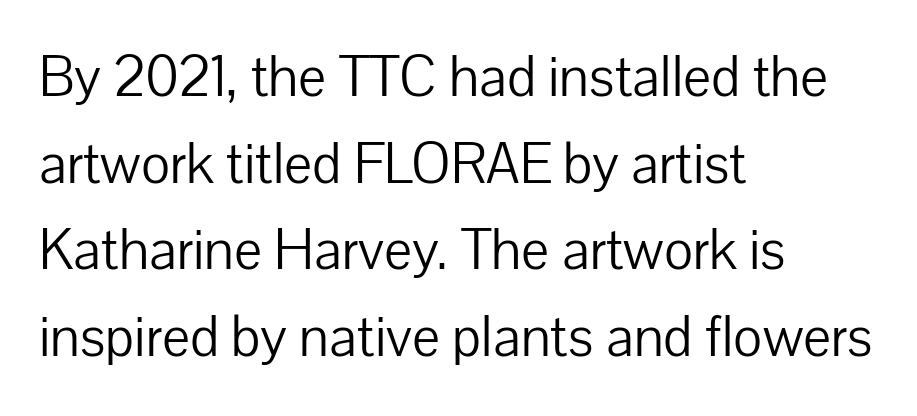
The image shows 59 px light sans-serif type, upright; set left-aligned, normal line spacing (1.47x), normal letter spacing, not underlined; low stroke contrast and a medium x-height.
